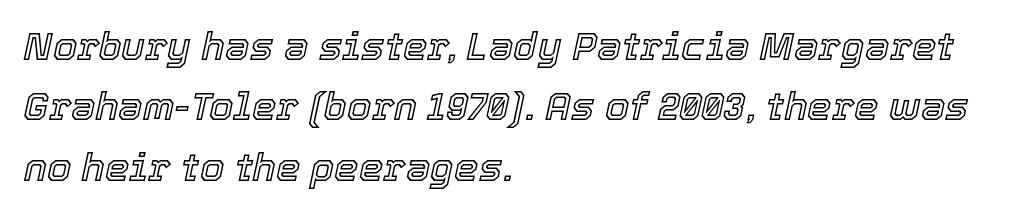
Q: Is the text italic (slanted)? A: Yes, it leans right by about 12 degrees.
Q: Is the text underlined? A: No.
Q: How is the paragraph aligned? A: Left-aligned.
Q: Is the spacing between letters normal or unusually wide? A: Normal.
Q: Is the spacing between lines tight, normal or loose? A: Normal.
Q: Width (condensed, normal, or wide)? A: Normal.
Q: x-height? A: Medium.
Q: Monospaced? A: No.
